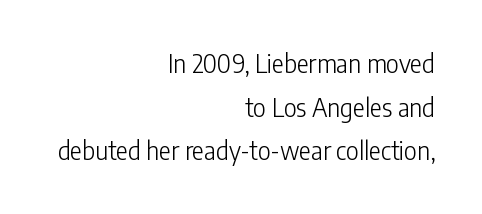
The image shows 25 px text type, upright; set right-aligned, line spacing 1.75x, normal letter spacing, not underlined.
